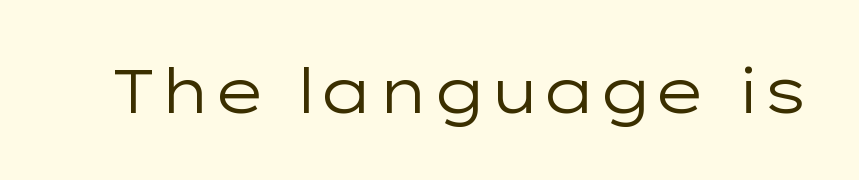
Q: Is the text bold? A: No.
Q: Is the text italic (slanted)? A: No, it is upright.
Q: Is the typeface a serif or a sans-serif typeface? A: Sans-serif.
Q: Is the text underlined? A: No.
Q: Is the spacing between letters normal or unusually wide? A: Normal.
Q: Width (condensed, normal, or wide)? A: Wide.
Q: Stroke contrast? A: Low.
Q: x-height? A: Medium.
Q: Monospaced? A: No.
